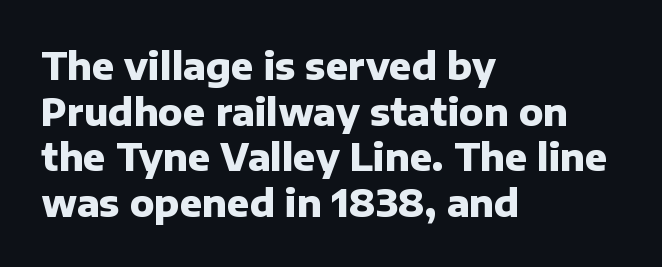
{"serif": "no", "italic": "no", "bold": "yes", "weight": "heavy", "width": "normal", "stroke_contrast": "low", "x_height": "medium", "monospaced": "no", "underline": "no", "align": "left", "line_spacing_ratio": 1.23, "letter_spacing": "normal", "letter_spacing_em": 0.0, "glyph_px": 37}
